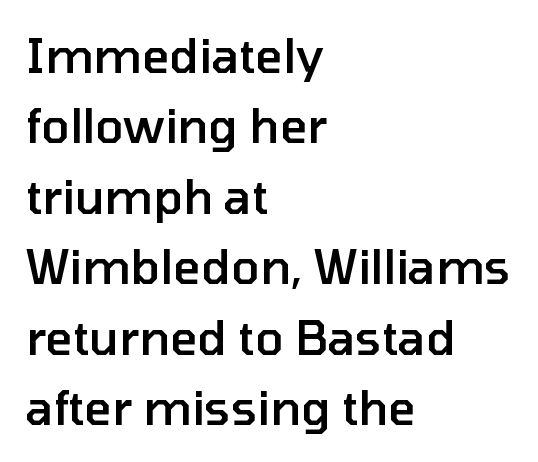
The image shows 47 px semibold sans-serif type, upright; set left-aligned, normal line spacing (1.5x), normal letter spacing, not underlined; low stroke contrast and a medium x-height.
